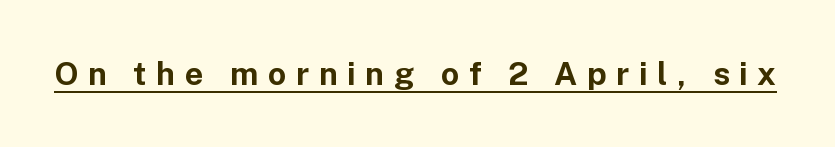
{"serif": "no", "italic": "no", "bold": "yes", "weight": "bold", "width": "normal", "stroke_contrast": "low", "x_height": "medium", "monospaced": "no", "underline": "yes", "letter_spacing": "wide", "letter_spacing_em": 0.3, "glyph_px": 32}
